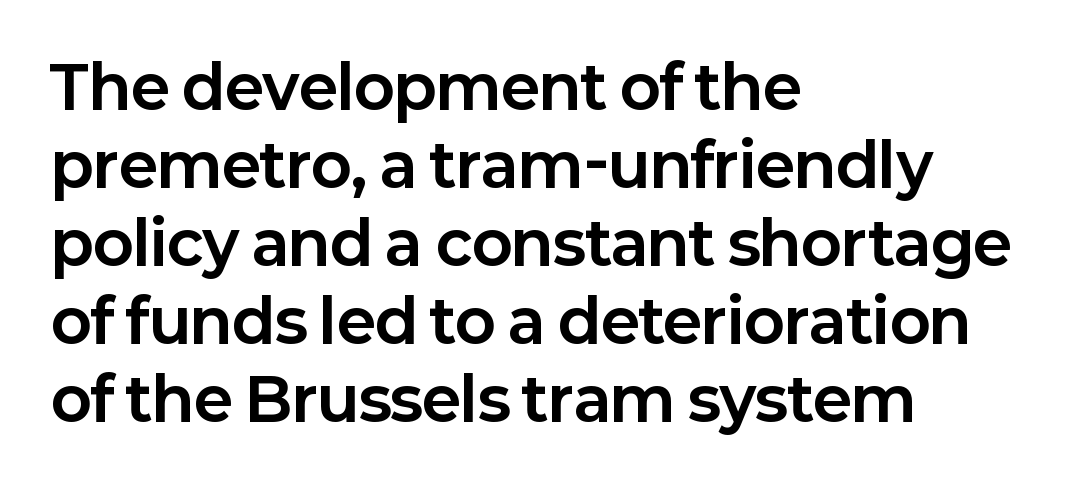
The image shows 60 px bold sans-serif type, upright; set left-aligned, normal line spacing (1.3x), normal letter spacing, not underlined; low stroke contrast and a medium x-height.
